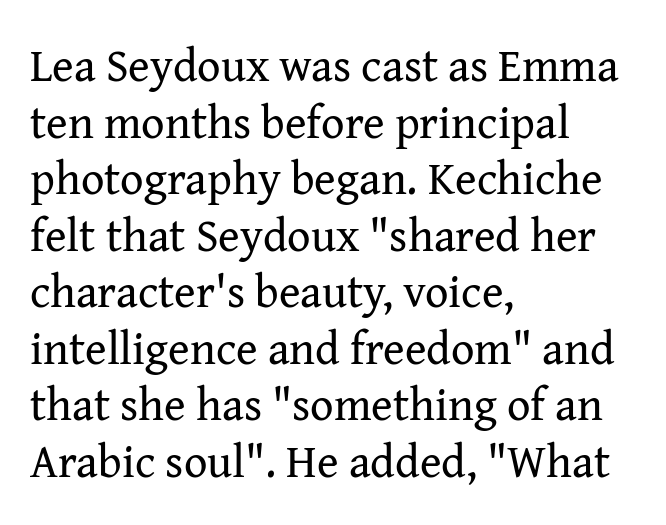
Every stem runs plumb, perpendicular to the baseline. Character widths vary here, with narrow letters taking less room than wide ones. There is no visible air inserted between adjacent glyphs. Typographically, this falls in the serif category.
